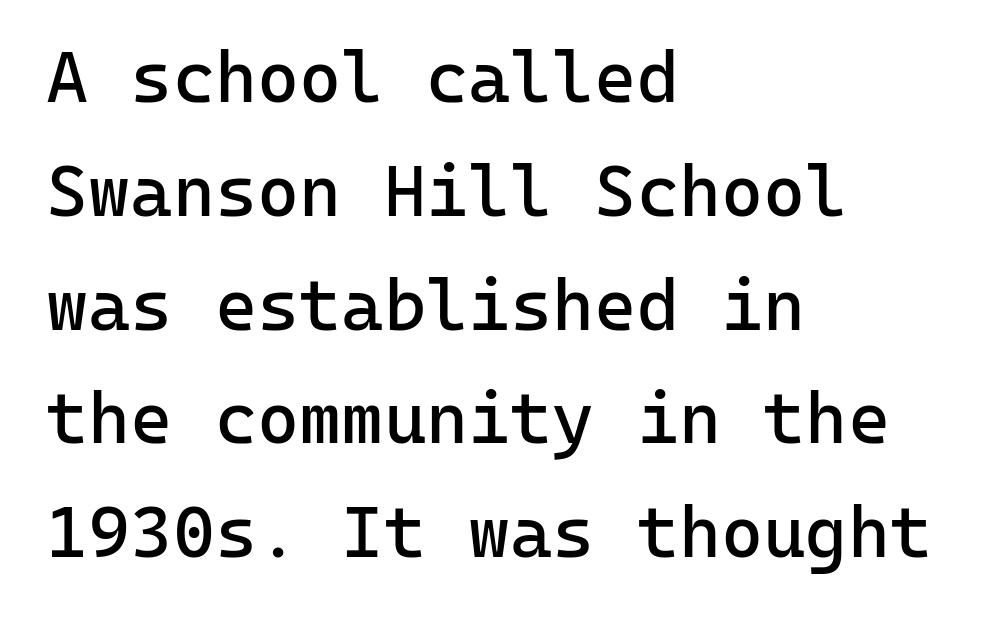
Q: Is the text bold? A: No.
Q: Is the text italic (slanted)? A: No, it is upright.
Q: Is the typeface a serif or a sans-serif typeface? A: Sans-serif.
Q: Is the text underlined? A: No.
Q: How is the paragraph aligned? A: Left-aligned.
Q: Is the spacing between letters normal or unusually wide? A: Normal.
Q: Is the spacing between lines tight, normal or loose? A: Normal.
Q: Width (condensed, normal, or wide)? A: Normal.
Q: Stroke contrast? A: Low.
Q: x-height? A: Medium.
Q: Monospaced? A: Yes.
